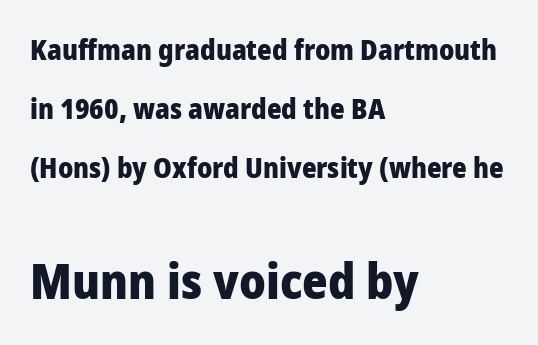
{"serif": "no", "italic": "no", "bold": "yes", "weight": "heavy", "width": "normal", "stroke_contrast": "low", "x_height": "medium", "monospaced": "no", "underline": "no", "align": "left", "line_spacing": "loose", "line_spacing_ratio": 2.11, "letter_spacing": "normal", "letter_spacing_em": 0.0, "larger_block": "second", "size_ratio": 1.75, "glyph_px": 49}
